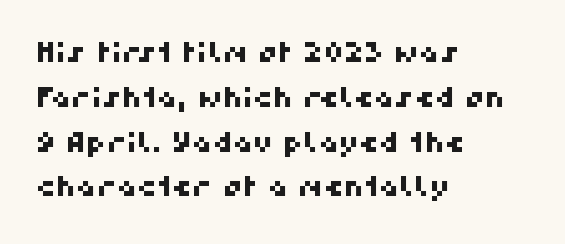
The image shows 28 px sans-serif type; set left-aligned, normal line spacing (1.6x), normal letter spacing, not underlined; high stroke contrast and a medium x-height.
